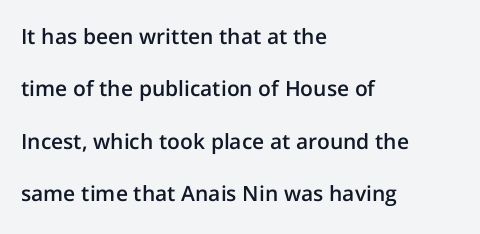
The image shows 21 px text type, upright; set left-aligned, loose line spacing (2.5x), normal letter spacing, not underlined.
